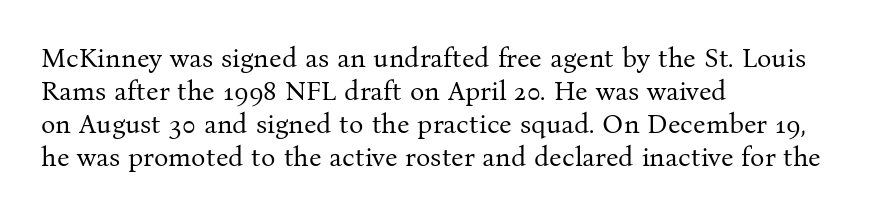
{"italic": "no", "bold": "no", "underline": "no", "align": "left", "line_spacing_ratio": 1.22, "letter_spacing": "normal", "letter_spacing_em": 0.0, "glyph_px": 27}
